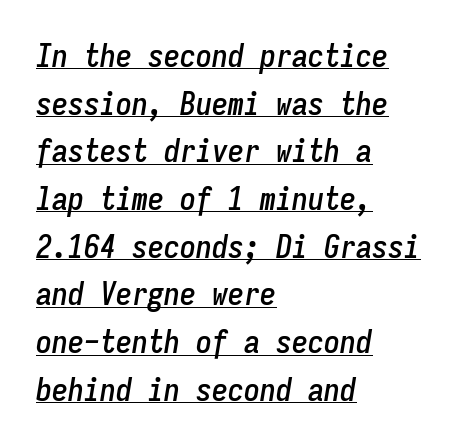
The image shows 32 px condensed type, italic (leaning right), monospaced; set left-aligned, normal line spacing (1.49x), normal letter spacing, underlined; low stroke contrast and a medium x-height.
